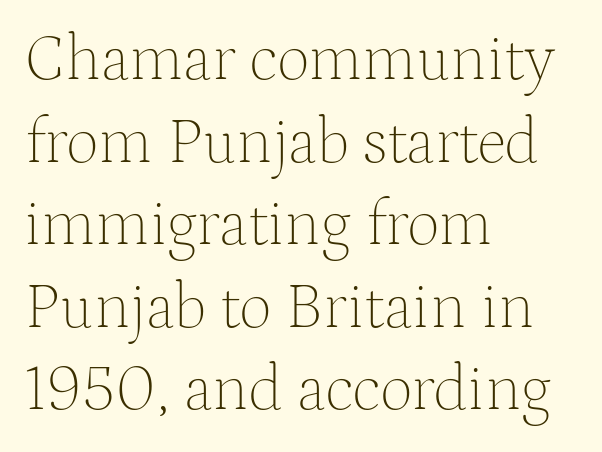
This rendering leaves character spacing at its baseline value. On a weight scale, this lands at 450 or below. In CSS terms this would be text-align: left. Lines of text with bare space underneath. A roman cut, with each character standing at attention. This is serif lettering, the kind often seen in printed books.
